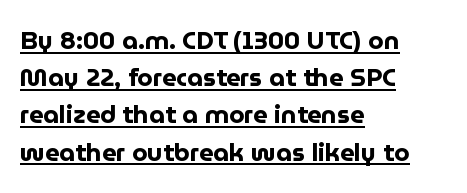
These lines are set flush left with a ragged right edge. The typesetting leans heavy: a genuine bold. Notice how the stems are strictly vertical — no italics here. Reading down the column, the eye jumps a familiar distance to each next line. The rendering uses the underline text-decoration.
